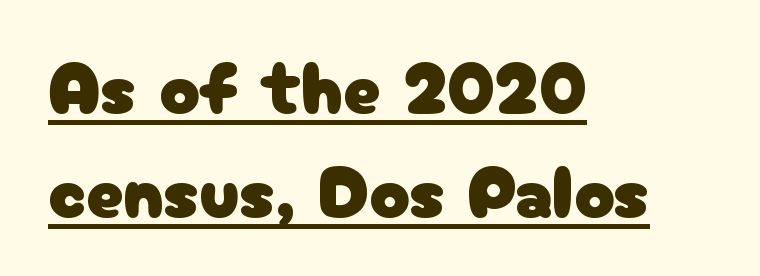
Q: Is the text italic (slanted)? A: No, it is upright.
Q: Is the typeface a serif or a sans-serif typeface? A: Sans-serif.
Q: Is the text underlined? A: Yes.
Q: How is the paragraph aligned? A: Left-aligned.
Q: Is the spacing between letters normal or unusually wide? A: Normal.
Q: Is the spacing between lines tight, normal or loose? A: Normal.
Q: Width (condensed, normal, or wide)? A: Normal.
Q: Stroke contrast? A: Low.
Q: x-height? A: Medium.
Q: Monospaced? A: No.
